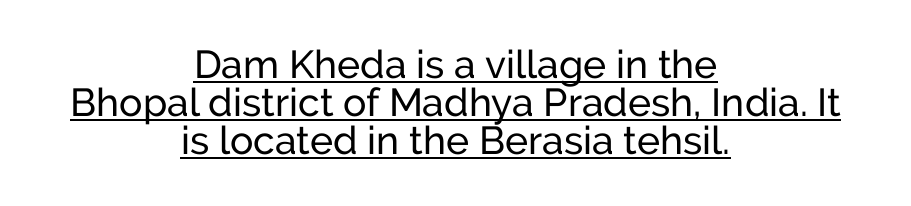
{"serif": "no", "italic": "no", "width": "normal", "stroke_contrast": "low", "x_height": "medium", "monospaced": "no", "underline": "yes", "align": "center", "line_spacing": "tight", "line_spacing_ratio": 0.98, "letter_spacing": "normal", "letter_spacing_em": 0.0, "glyph_px": 39}
